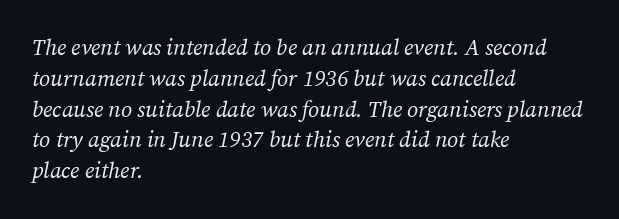
Q: Is the text bold? A: No.
Q: Is the text italic (slanted)? A: Yes, it leans right by about 12 degrees.
Q: Is the text underlined? A: No.
Q: How is the paragraph aligned? A: Left-aligned.
Q: Is the spacing between letters normal or unusually wide? A: Normal.
Q: Is the spacing between lines tight, normal or loose? A: Normal.
